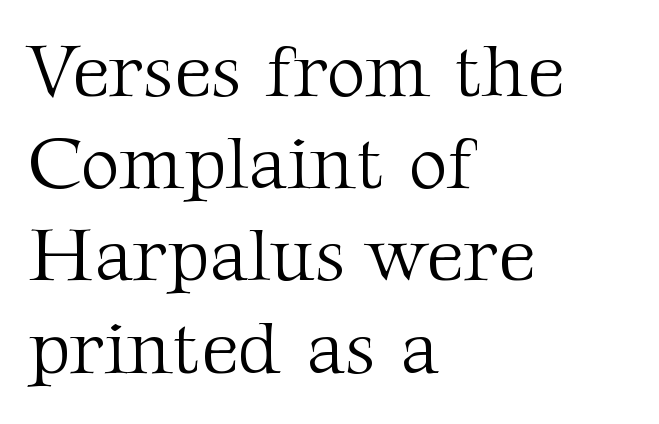
Do the characters align in a grid? No, the font is proportional. Which margin do the lines hug? The left one — the right edge is uneven. The typesetting does not lean heavy: it is not bold. Glyph-to-glyph distance matches everyday printed text. Has an underline been added? It has not. The letters stand straight up with perfectly vertical stems.
